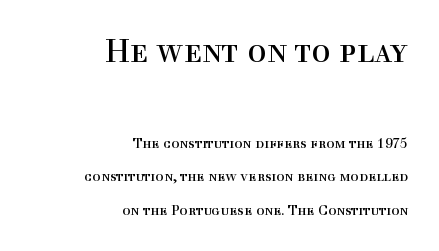
Q: Is the text bold? A: No.
Q: Is the text italic (slanted)? A: No, it is upright.
Q: Is the typeface a serif or a sans-serif typeface? A: Serif.
Q: Is the text underlined? A: No.
Q: How is the paragraph aligned? A: Right-aligned.
Q: Is the spacing between letters normal or unusually wide? A: Normal.
Q: Is the spacing between lines tight, normal or loose? A: Loose.
Q: Which block of text is set in a larger size, the first (top) or the second (bottom)? A: The first (top) one.
Q: Width (condensed, normal, or wide)? A: Normal.
Q: x-height? A: Medium.
Q: Monospaced? A: No.
